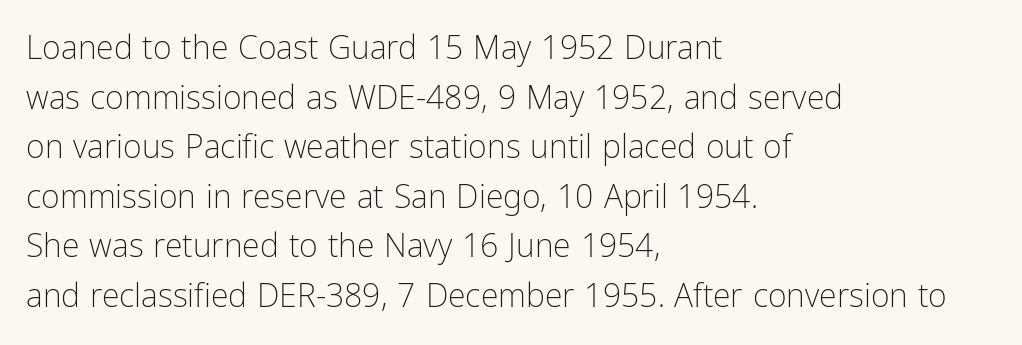
{"serif": "no", "italic": "no", "bold": "no", "weight": "light", "width": "condensed", "stroke_contrast": "low", "x_height": "medium", "monospaced": "no", "underline": "no", "align": "left", "line_spacing": "normal", "line_spacing_ratio": 1.55, "letter_spacing": "normal", "letter_spacing_em": 0.0, "glyph_px": 32}
